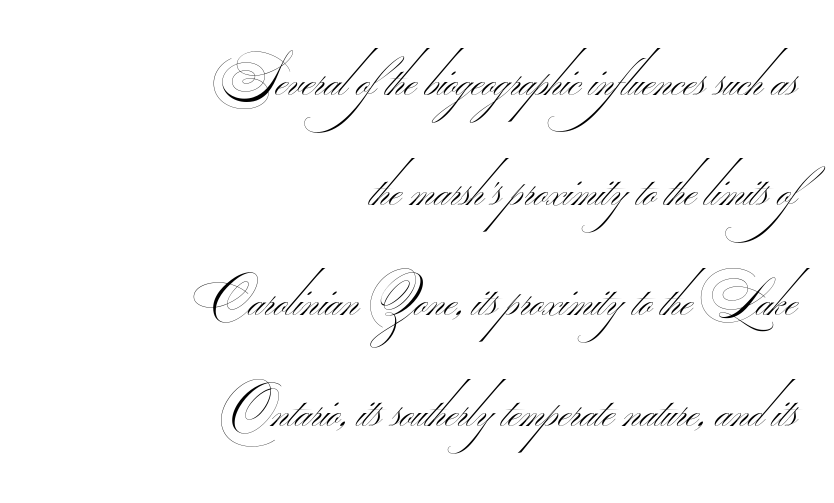
Compared with a flush-left layout, this one pins lines to the opposite, right side. Check under the words: just untouched page. Successive baselines arrive slowly, with a big drop between each. Weight: not bold — regular or lighter.
